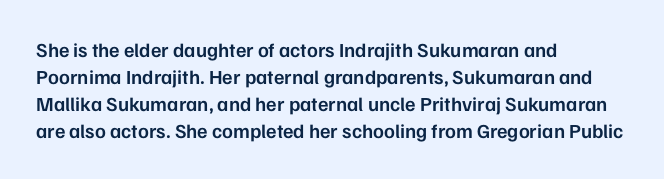
Designer's note — italics off, roman on. These lines are set flush left with a ragged right edge. The area under the type is left untouched. A normal amount of white space separates one row of letters from the next.
